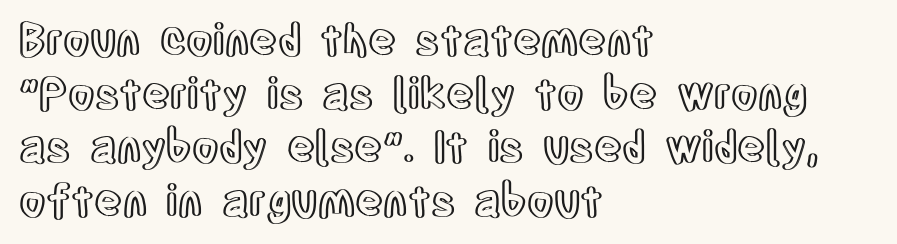
The image shows 43 px condensed type, upright; set left-aligned, normal line spacing (1.25x), normal letter spacing, not underlined; a large x-height.
